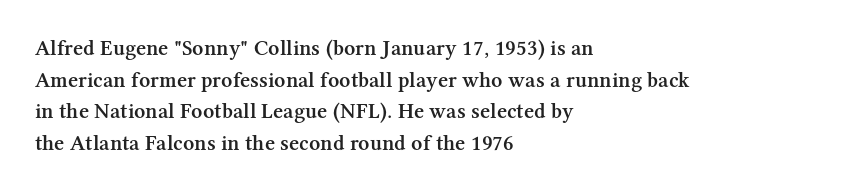
{"italic": "no", "bold": "semi", "underline": "no", "align": "left", "line_spacing": "normal", "line_spacing_ratio": 1.44, "letter_spacing": "normal", "letter_spacing_em": 0.0, "glyph_px": 22}
